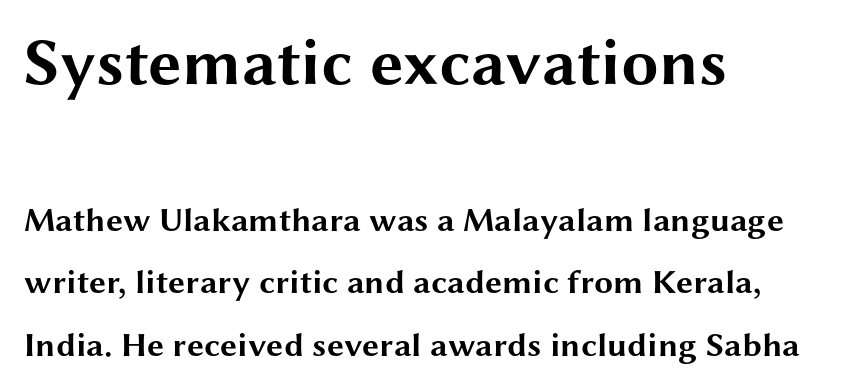
Q: Is the text bold? A: Yes.
Q: Is the text italic (slanted)? A: No, it is upright.
Q: Is the typeface a serif or a sans-serif typeface? A: Sans-serif.
Q: Is the text underlined? A: No.
Q: How is the paragraph aligned? A: Left-aligned.
Q: Is the spacing between letters normal or unusually wide? A: Normal.
Q: Which block of text is set in a larger size, the first (top) or the second (bottom)? A: The first (top) one.
Q: Width (condensed, normal, or wide)? A: Wide.
Q: Stroke contrast? A: Medium.
Q: x-height? A: Medium.
Q: Monospaced? A: No.
